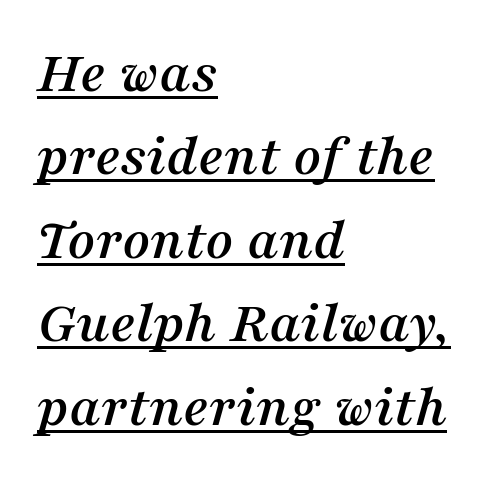
Q: Is the text italic (slanted)? A: Yes, it leans right by about 16 degrees.
Q: Is the typeface a serif or a sans-serif typeface? A: Serif.
Q: Is the text underlined? A: Yes.
Q: How is the paragraph aligned? A: Left-aligned.
Q: Is the spacing between letters normal or unusually wide? A: Normal.
Q: Is the spacing between lines tight, normal or loose? A: Normal.
Q: Width (condensed, normal, or wide)? A: Normal.
Q: Stroke contrast? A: Medium.
Q: x-height? A: Medium.
Q: Monospaced? A: No.
